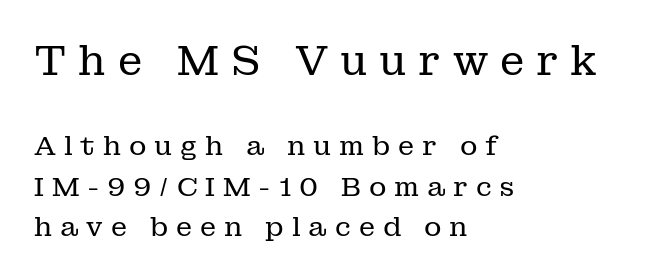
The image shows 41 px regular-weight serif type, upright; set left-aligned, normal line spacing (1.5x), unusually wide letter spacing (+0.29 em), not underlined; the first (top) block is 1.52x larger; low stroke contrast and a medium x-height.
